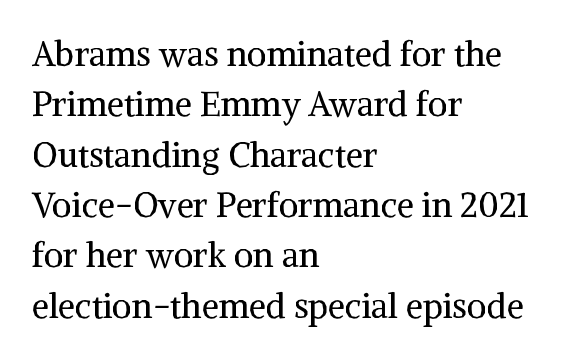
The image shows 34 px regular-weight serif type, upright; set left-aligned, normal line spacing (1.48x), normal letter spacing, not underlined; medium stroke contrast and a medium x-height.
